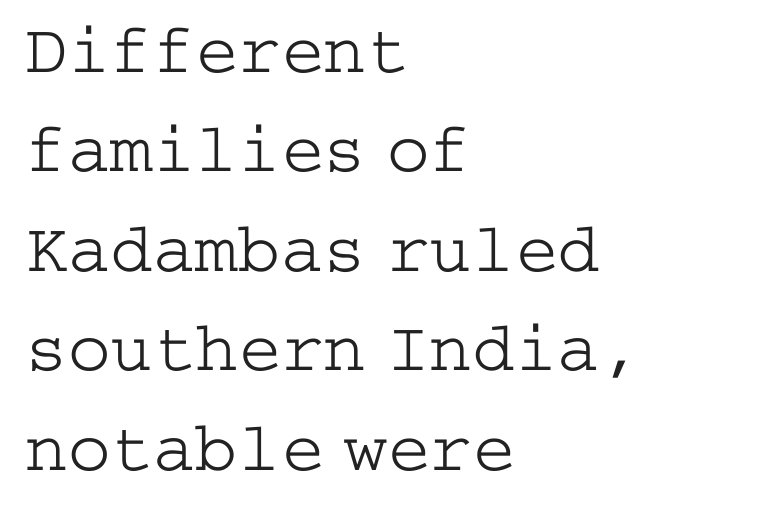
{"serif": "yes", "italic": "no", "bold": "no", "weight": "light", "width": "wide", "stroke_contrast": "low", "x_height": "medium", "underline": "no", "align": "left", "line_spacing": "normal", "line_spacing_ratio": 1.4, "letter_spacing": "normal", "letter_spacing_em": 0.0, "glyph_px": 71}
